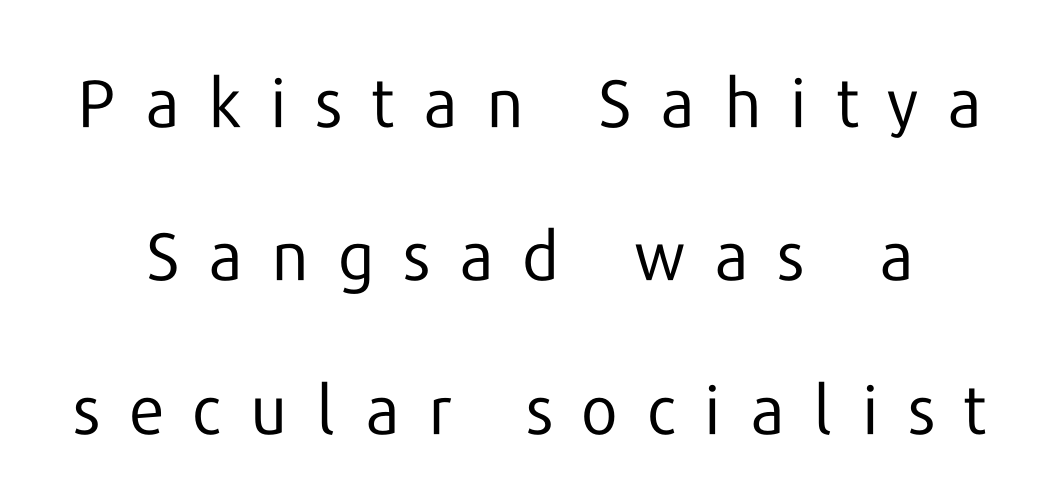
{"serif": "no", "italic": "no", "bold": "no", "weight": "regular", "width": "normal", "stroke_contrast": "low", "x_height": "medium", "monospaced": "no", "underline": "no", "line_spacing": "loose", "line_spacing_ratio": 2.29, "letter_spacing": "wide", "letter_spacing_em": 0.43, "glyph_px": 67}
